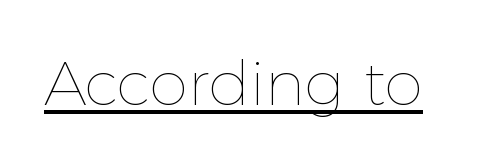
Q: Is the text bold? A: No.
Q: Is the text italic (slanted)? A: No, it is upright.
Q: Is the text underlined? A: Yes.
Q: Is the spacing between letters normal or unusually wide? A: Normal.
Q: Width (condensed, normal, or wide)? A: Normal.
Q: x-height? A: Medium.
Q: Monospaced? A: No.
